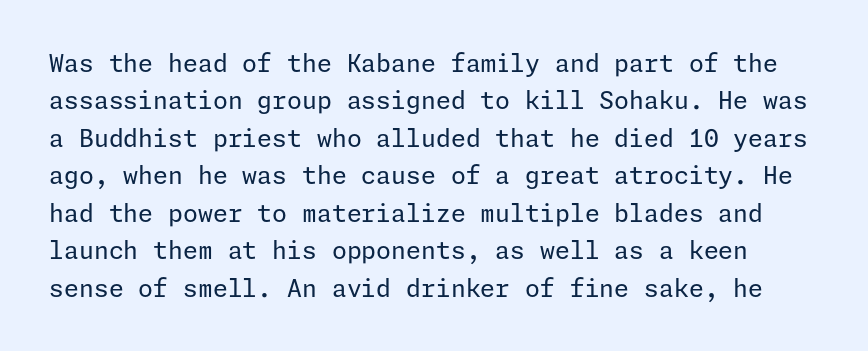
{"italic": "no", "bold": "no", "underline": "no", "line_spacing": "normal", "line_spacing_ratio": 1.56, "letter_spacing": "normal", "letter_spacing_em": 0.0, "glyph_px": 24}
